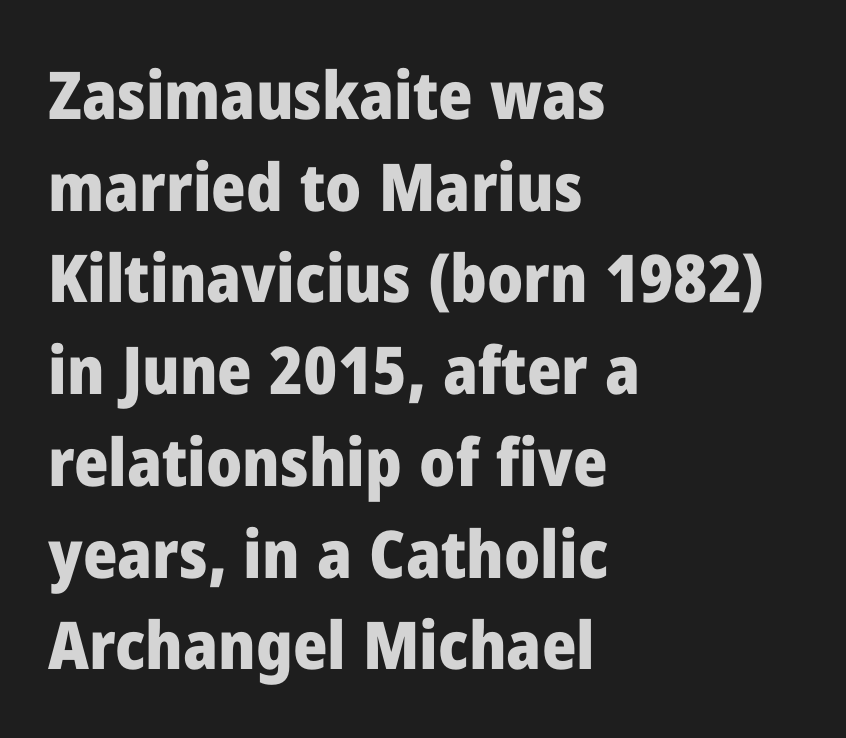
Q: Is the text bold? A: Yes.
Q: Is the text italic (slanted)? A: No, it is upright.
Q: Is the typeface a serif or a sans-serif typeface? A: Sans-serif.
Q: Is the text underlined? A: No.
Q: How is the paragraph aligned? A: Left-aligned.
Q: Is the spacing between letters normal or unusually wide? A: Normal.
Q: Is the spacing between lines tight, normal or loose? A: Normal.
Q: Width (condensed, normal, or wide)? A: Normal.
Q: Stroke contrast? A: Low.
Q: x-height? A: Medium.
Q: Monospaced? A: No.
